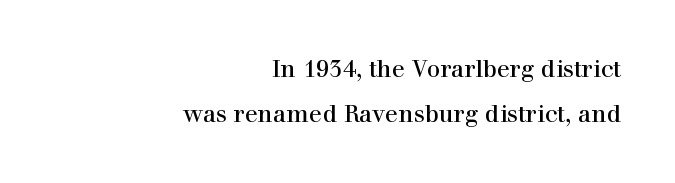
{"italic": "no", "underline": "no", "align": "right", "line_spacing_ratio": 1.86, "letter_spacing": "normal", "letter_spacing_em": 0.0, "glyph_px": 24}
